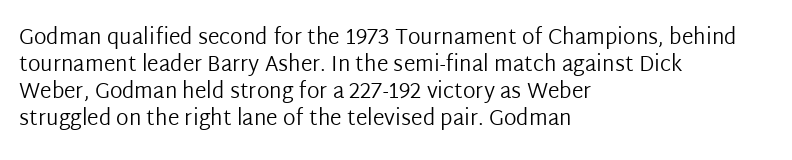
The image shows 21 px text type, upright; set left-aligned, normal line spacing (1.29x), normal letter spacing, not underlined.
